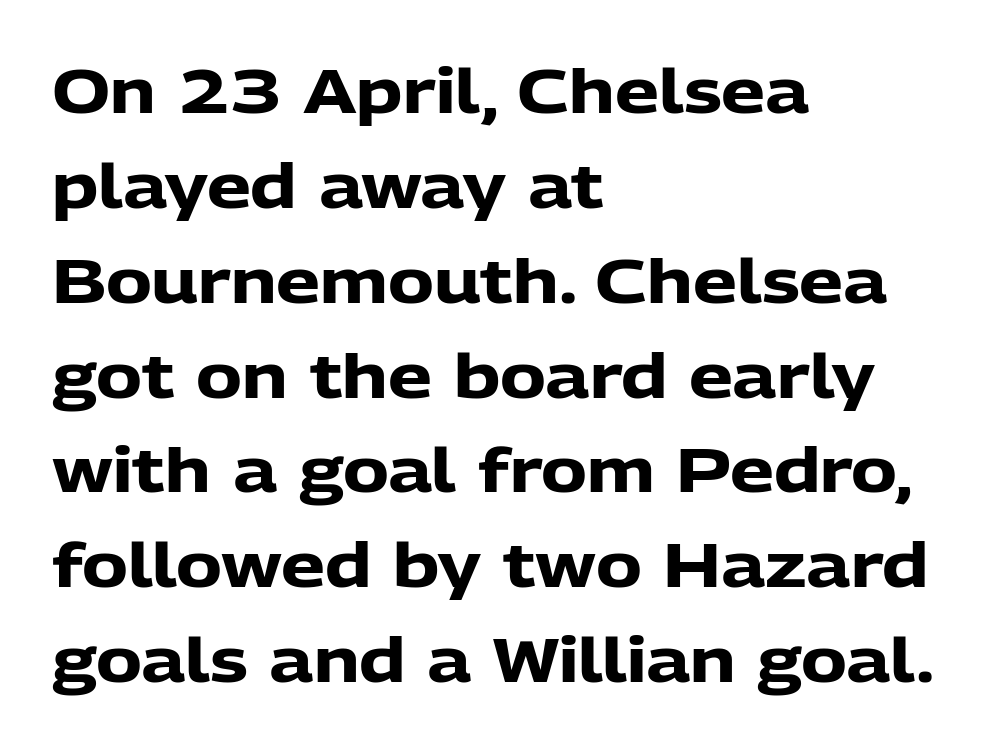
{"serif": "no", "italic": "no", "bold": "yes", "weight": "heavy", "width": "normal", "stroke_contrast": "low", "x_height": "medium", "monospaced": "no", "underline": "no", "align": "left", "line_spacing": "normal", "line_spacing_ratio": 1.53, "letter_spacing": "normal", "letter_spacing_em": 0.0, "glyph_px": 62}
